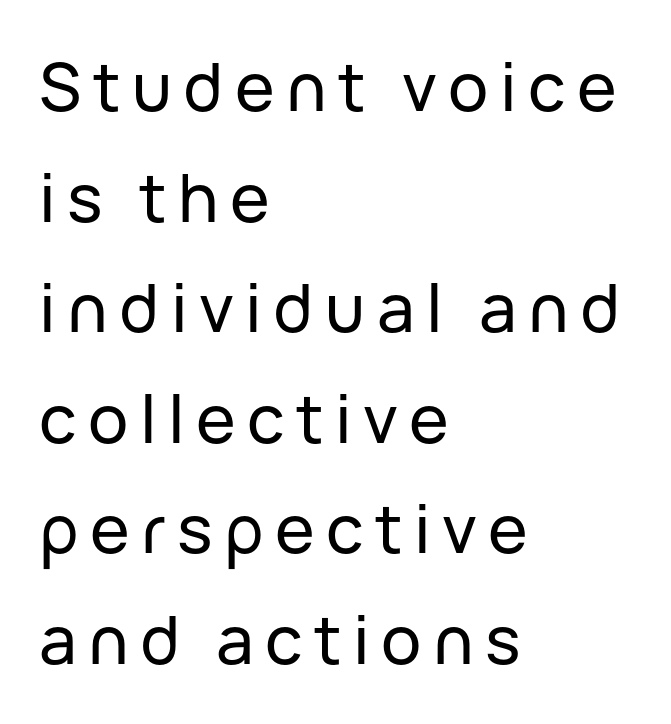
{"serif": "no", "italic": "no", "width": "normal", "stroke_contrast": "low", "x_height": "medium", "monospaced": "no", "underline": "no", "align": "left", "line_spacing": "normal", "line_spacing_ratio": 1.65, "glyph_px": 67}
